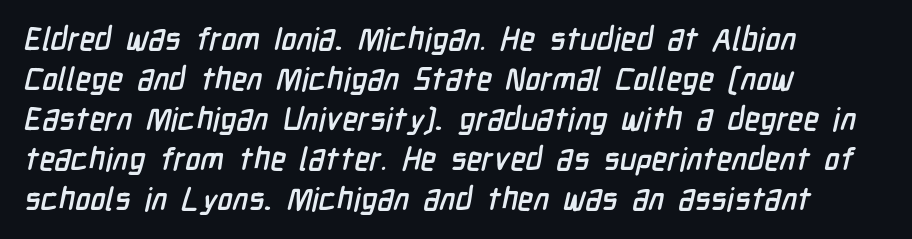
The image shows 32 px condensed sans-serif type; set left-aligned, normal line spacing (1.25x), normal letter spacing, not underlined; low stroke contrast and a medium x-height.
